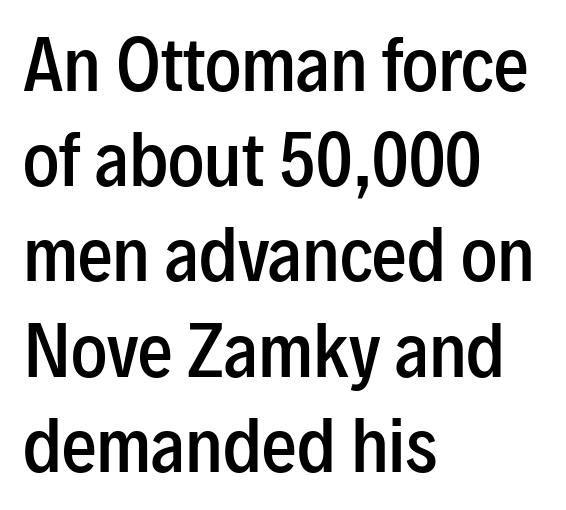
The image shows 69 px semibold, condensed sans-serif type, upright; set left-aligned, normal line spacing (1.38x), normal letter spacing, not underlined; low stroke contrast and a medium x-height.
